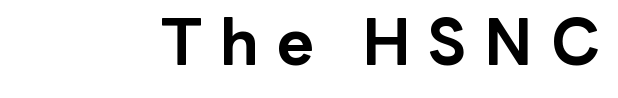
Q: Is the text bold? A: Yes.
Q: Is the text italic (slanted)? A: No, it is upright.
Q: Is the typeface a serif or a sans-serif typeface? A: Sans-serif.
Q: Is the text underlined? A: No.
Q: Is the spacing between letters normal or unusually wide? A: Unusually wide.
Q: Width (condensed, normal, or wide)? A: Normal.
Q: Stroke contrast? A: Low.
Q: x-height? A: Medium.
Q: Monospaced? A: No.
